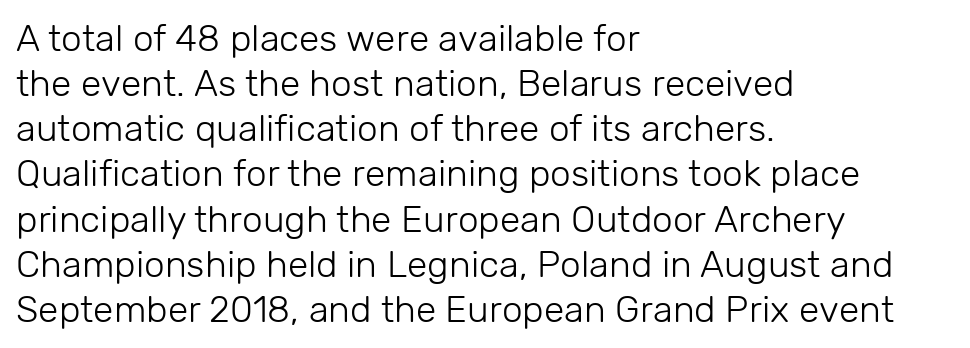
Q: Is the text bold? A: No.
Q: Is the text italic (slanted)? A: No, it is upright.
Q: Is the typeface a serif or a sans-serif typeface? A: Sans-serif.
Q: Is the text underlined? A: No.
Q: How is the paragraph aligned? A: Left-aligned.
Q: Is the spacing between letters normal or unusually wide? A: Normal.
Q: Width (condensed, normal, or wide)? A: Normal.
Q: Stroke contrast? A: Low.
Q: x-height? A: Medium.
Q: Monospaced? A: No.
